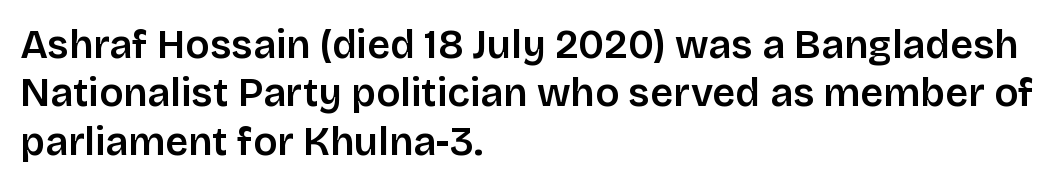
{"serif": "no", "italic": "no", "width": "normal", "stroke_contrast": "low", "x_height": "large", "monospaced": "no", "underline": "no", "align": "left", "line_spacing_ratio": 1.21, "letter_spacing": "normal", "letter_spacing_em": 0.0, "glyph_px": 40}
